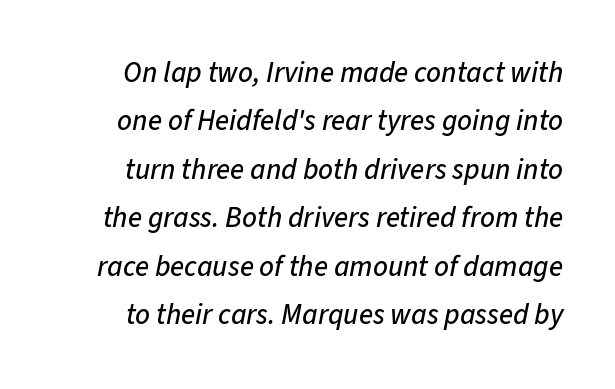
{"italic": "yes", "lean": "right", "slant_degrees": 11, "width": "normal", "stroke_contrast": "low", "x_height": "medium", "monospaced": "no", "underline": "no", "line_spacing": "normal", "line_spacing_ratio": 1.67, "letter_spacing": "normal", "letter_spacing_em": 0.0, "glyph_px": 29}
